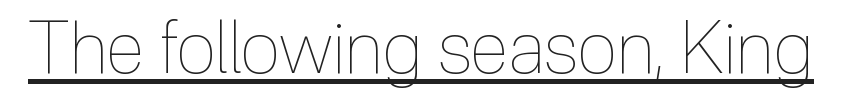
{"italic": "no", "bold": "no", "weight": "thin", "width": "condensed", "x_height": "medium", "monospaced": "no", "underline": "yes", "letter_spacing": "normal", "letter_spacing_em": 0.0, "glyph_px": 73}
